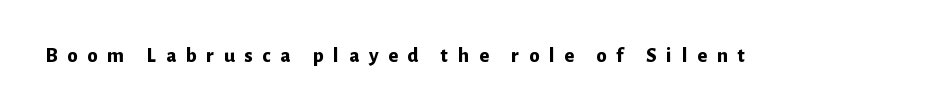
Q: Is the text bold? A: Yes.
Q: Is the text italic (slanted)? A: No, it is upright.
Q: Is the text underlined? A: No.
Q: Is the spacing between letters normal or unusually wide? A: Unusually wide.
